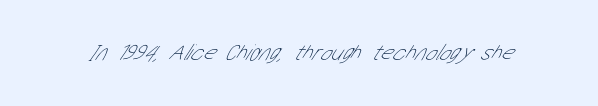
{"bold": "no", "underline": "no", "letter_spacing": "normal", "letter_spacing_em": 0.0, "glyph_px": 23}
